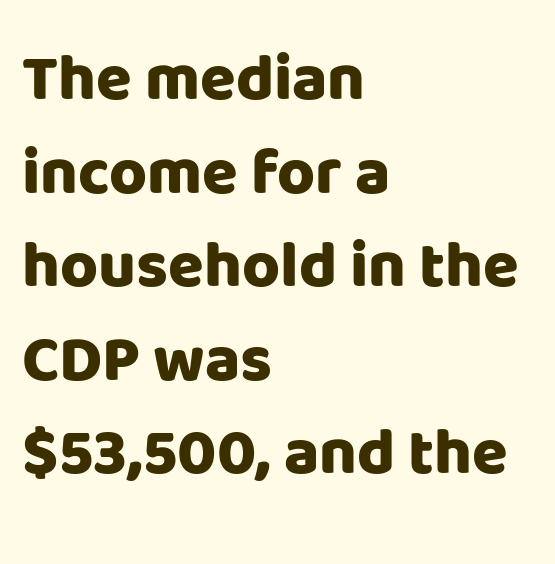
The image shows 65 px heavy sans-serif type, upright; set left-aligned, normal line spacing (1.44x), normal letter spacing, not underlined; low stroke contrast and a large x-height.
